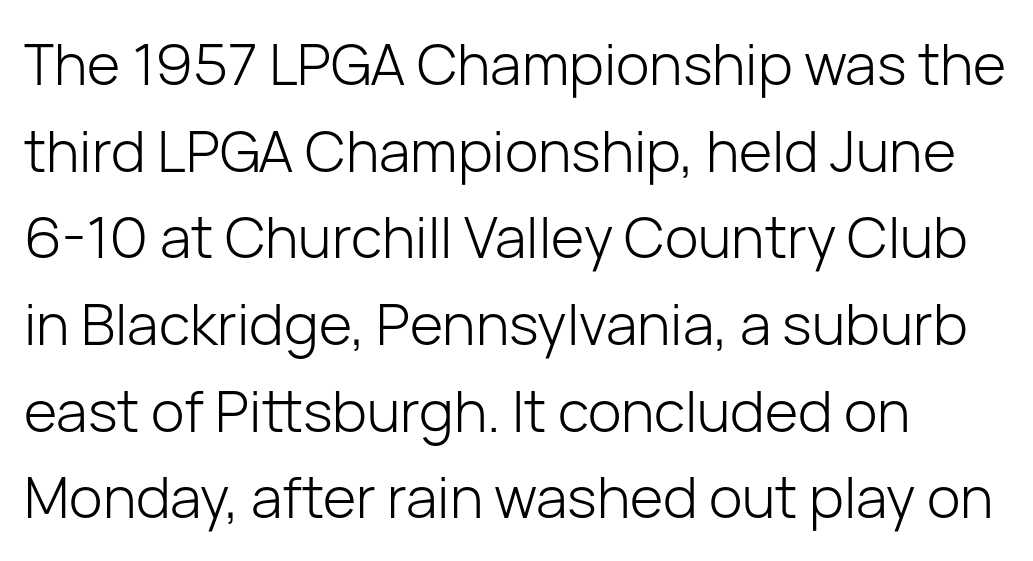
The image shows 57 px light sans-serif type, upright; set normal line spacing (1.52x), normal letter spacing, not underlined; low stroke contrast and a medium x-height.
